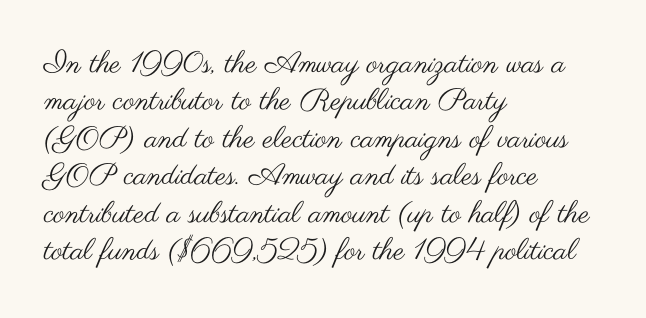
{"serif": "no", "bold": "no", "weight": "regular", "width": "wide", "stroke_contrast": "medium", "x_height": "small", "monospaced": "no", "underline": "no", "align": "left", "line_spacing": "normal", "line_spacing_ratio": 1.25, "letter_spacing": "normal", "letter_spacing_em": 0.0, "glyph_px": 30}
